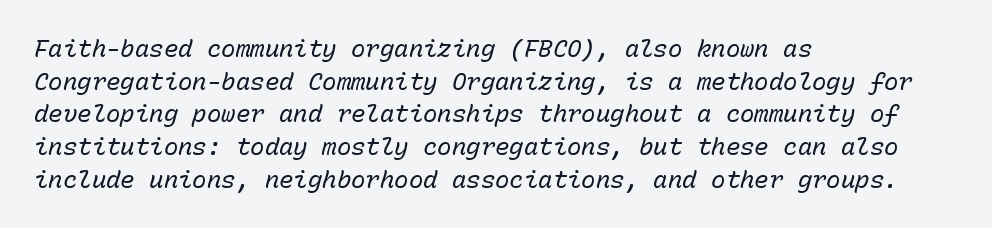
Evenly set lines give the paragraph a standard silhouette. The specimen reads as italic at a glance. The glyphs are unaccompanied by any horizontal stroke below them. Weight: not bold — regular or lighter. Tracking value appears to be zero — textbook default spacing. These lines stack with their left ends in a neat column.
